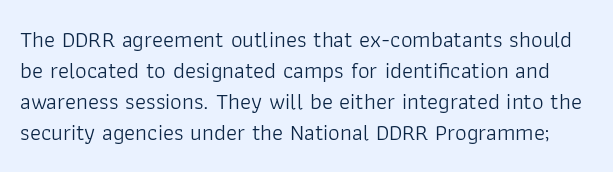
Stroke thickness stays within the range of a standard reading face or lighter. The passage shown stacks its lines at a standard gap. A typesetter would mark this as roman, not italic. The zone under the glyphs is completely vacant.
